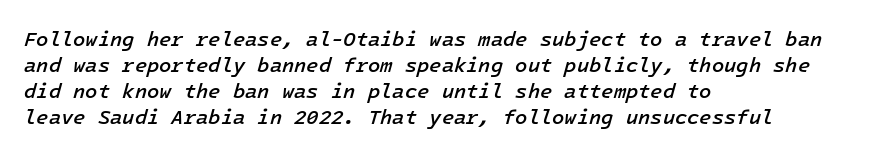
{"italic": "yes", "lean": "right", "slant_degrees": 16, "bold": "semi", "underline": "no", "align": "left", "line_spacing": "normal", "line_spacing_ratio": 1.3, "letter_spacing": "normal", "letter_spacing_em": 0.0, "glyph_px": 20}
